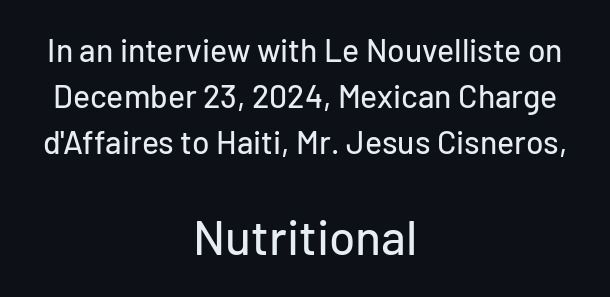
Q: Is the text italic (slanted)? A: No, it is upright.
Q: Is the typeface a serif or a sans-serif typeface? A: Sans-serif.
Q: Is the text underlined? A: No.
Q: How is the paragraph aligned? A: Centered.
Q: Is the spacing between letters normal or unusually wide? A: Normal.
Q: Is the spacing between lines tight, normal or loose? A: Normal.
Q: Which block of text is set in a larger size, the first (top) or the second (bottom)? A: The second (bottom) one.
Q: Width (condensed, normal, or wide)? A: Normal.
Q: Stroke contrast? A: Low.
Q: x-height? A: Medium.
Q: Monospaced? A: No.
